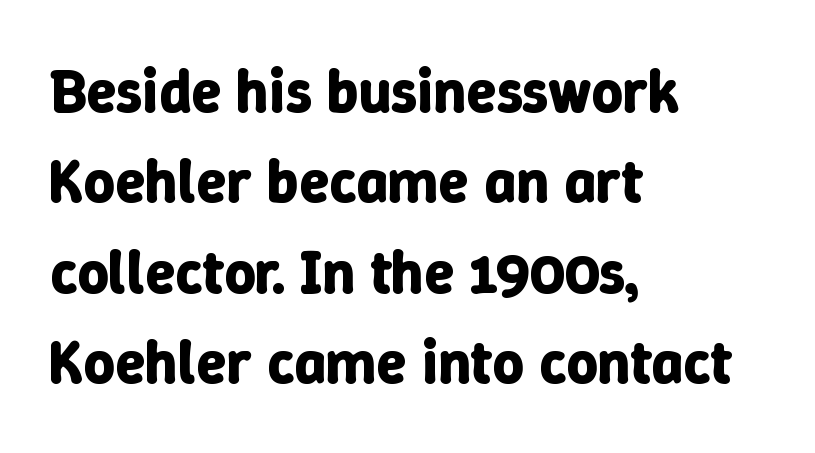
Q: Is the text bold? A: Yes.
Q: Is the text italic (slanted)? A: No, it is upright.
Q: Is the text underlined? A: No.
Q: How is the paragraph aligned? A: Left-aligned.
Q: Is the spacing between letters normal or unusually wide? A: Normal.
Q: Is the spacing between lines tight, normal or loose? A: Normal.
Q: Width (condensed, normal, or wide)? A: Normal.
Q: Stroke contrast? A: Low.
Q: x-height? A: Medium.
Q: Monospaced? A: No.
